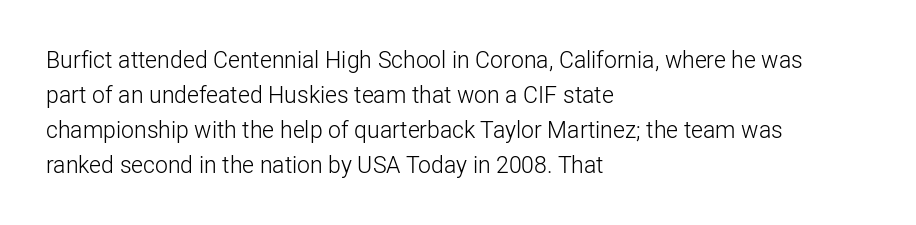
The image shows 23 px text type, upright; set left-aligned, normal line spacing (1.52x), normal letter spacing, not underlined.
